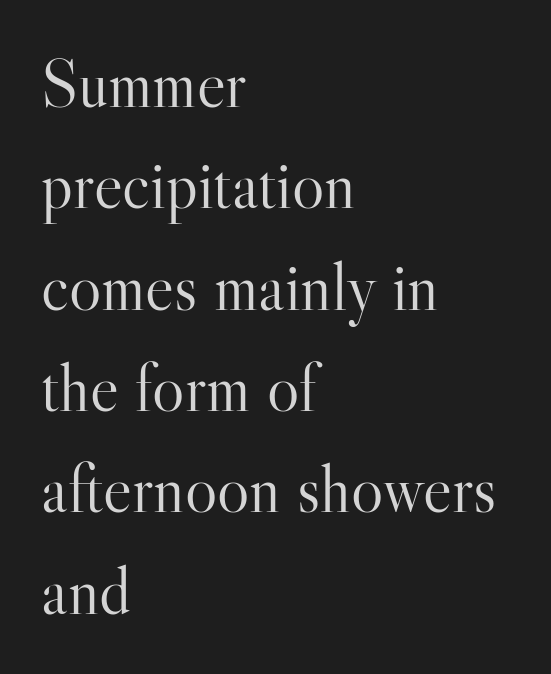
Unbolded letterforms with no extra heft. Typographically, this falls in the serif category. Is the block centered? No — it sits flush against the left margin. Only glyphs here, with clear space below each row.
